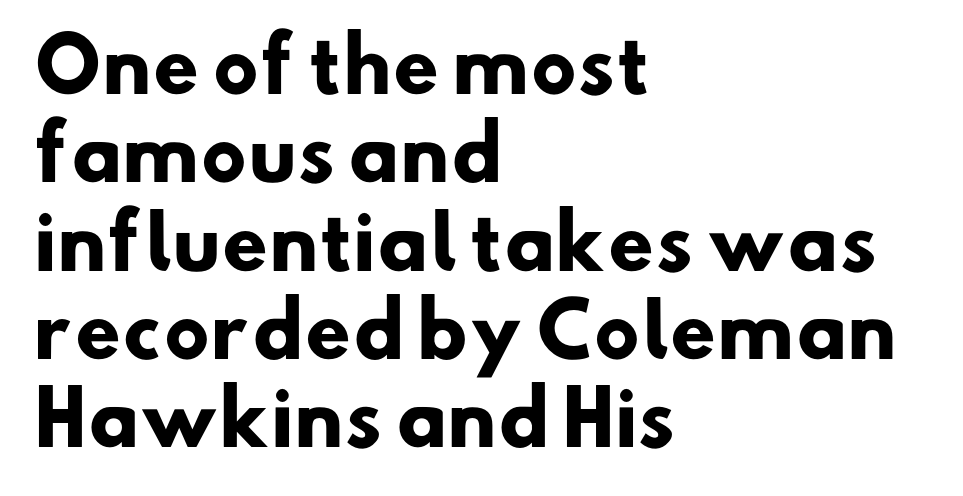
Q: Is the text bold? A: Yes.
Q: Is the typeface a serif or a sans-serif typeface? A: Sans-serif.
Q: Is the text underlined? A: No.
Q: How is the paragraph aligned? A: Left-aligned.
Q: Is the spacing between letters normal or unusually wide? A: Normal.
Q: Width (condensed, normal, or wide)? A: Normal.
Q: Stroke contrast? A: Low.
Q: x-height? A: Small.
Q: Monospaced? A: No.
